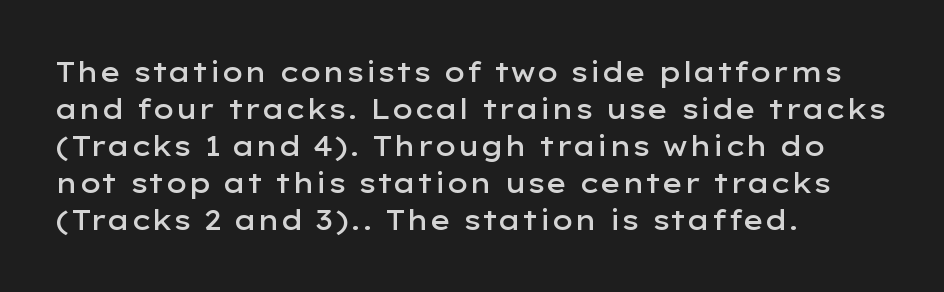
{"italic": "no", "bold": "semi", "underline": "no", "align": "left", "line_spacing": "normal", "line_spacing_ratio": 1.37, "letter_spacing": "normal", "letter_spacing_em": 0.0, "glyph_px": 27}
